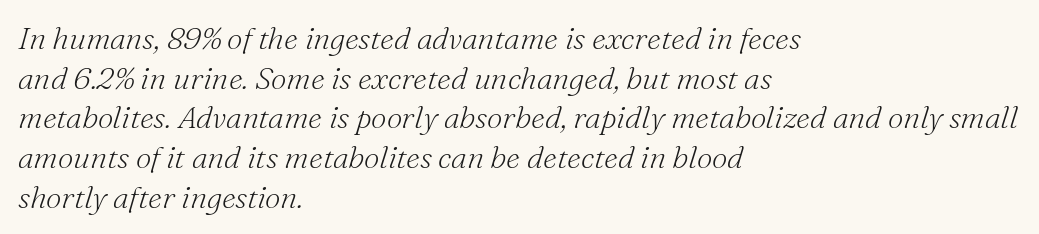
The image shows 31 px light serif type, italic (leaning right); set left-aligned, normal line spacing (1.28x), normal letter spacing, not underlined; medium stroke contrast and a small x-height.
